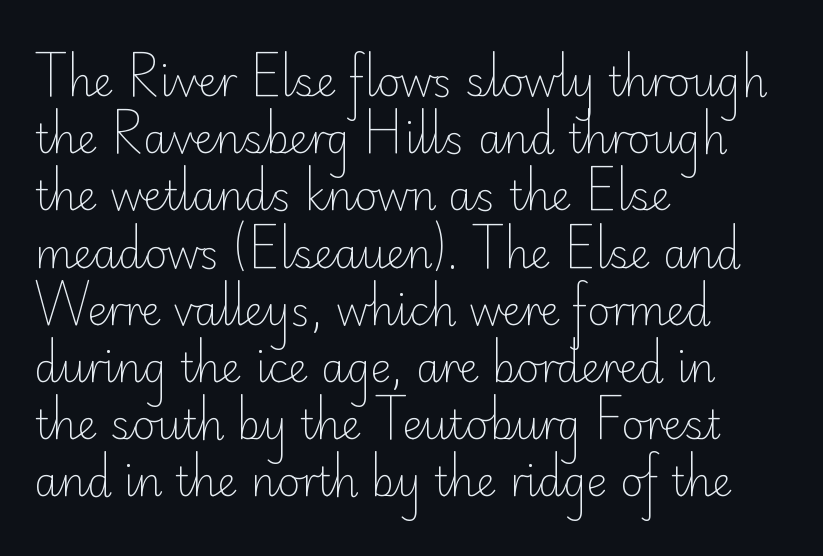
The image shows 40 px light sans-serif type, upright; set left-aligned, normal line spacing (1.43x), normal letter spacing, not underlined; low stroke contrast and a small x-height.
